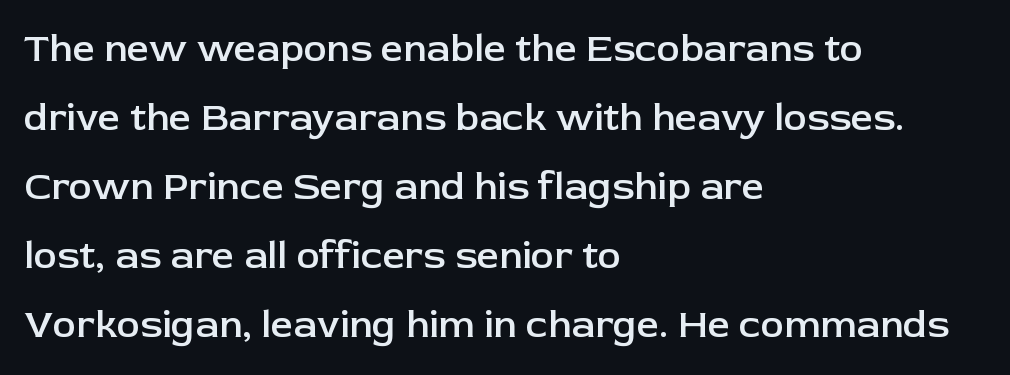
Q: Is the text bold? A: Semi-bold.
Q: Is the text italic (slanted)? A: No, it is upright.
Q: Is the typeface a serif or a sans-serif typeface? A: Sans-serif.
Q: Is the text underlined? A: No.
Q: How is the paragraph aligned? A: Left-aligned.
Q: Is the spacing between letters normal or unusually wide? A: Normal.
Q: Width (condensed, normal, or wide)? A: Normal.
Q: Stroke contrast? A: Low.
Q: x-height? A: Medium.
Q: Monospaced? A: No.
